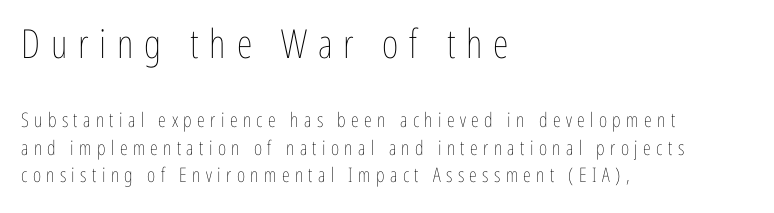
Q: Is the text bold? A: No.
Q: Is the text italic (slanted)? A: No, it is upright.
Q: Is the text underlined? A: No.
Q: How is the paragraph aligned? A: Left-aligned.
Q: Is the spacing between letters normal or unusually wide? A: Unusually wide.
Q: Is the spacing between lines tight, normal or loose? A: Normal.
Q: Which block of text is set in a larger size, the first (top) or the second (bottom)? A: The first (top) one.
Q: Width (condensed, normal, or wide)? A: Condensed.
Q: Stroke contrast? A: Low.
Q: x-height? A: Medium.
Q: Monospaced? A: No.
